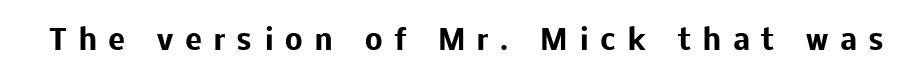
Q: Is the text bold? A: Yes.
Q: Is the text italic (slanted)? A: No, it is upright.
Q: Is the typeface a serif or a sans-serif typeface? A: Sans-serif.
Q: Is the text underlined? A: No.
Q: Is the spacing between letters normal or unusually wide? A: Unusually wide.
Q: Width (condensed, normal, or wide)? A: Normal.
Q: Stroke contrast? A: Low.
Q: x-height? A: Medium.
Q: Monospaced? A: No.
